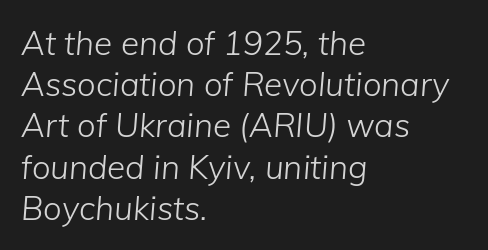
{"italic": "yes", "lean": "right", "slant_degrees": 5, "bold": "no", "weight": "light", "width": "normal", "stroke_contrast": "low", "x_height": "medium", "monospaced": "no", "underline": "no", "align": "left", "line_spacing": "normal", "line_spacing_ratio": 1.25, "letter_spacing": "normal", "letter_spacing_em": 0.0, "glyph_px": 33}
